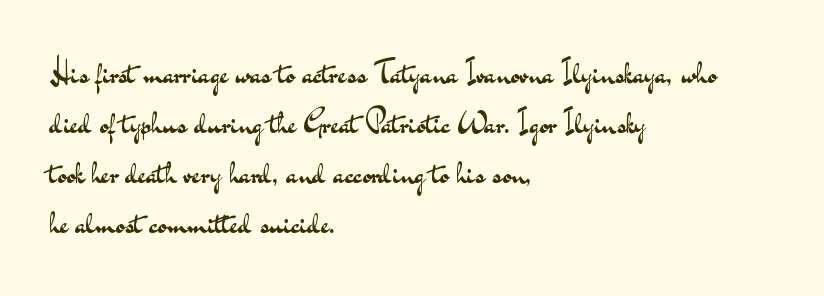
Compared with typical paragraphs, the rows here are spaced about the same. Beneath every word, the page is bare. These glyphs show unthickened strokes, regular width or finer. Layout note: lines flush left. Character widths vary here, with narrow letters taking less room than wide ones.
